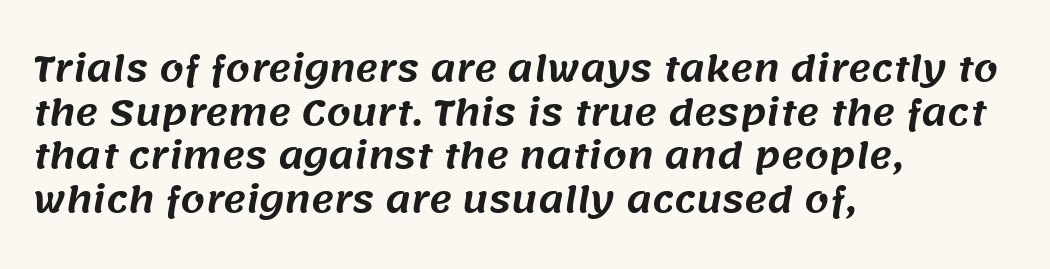
Q: Is the typeface a serif or a sans-serif typeface? A: Sans-serif.
Q: Is the text underlined? A: No.
Q: How is the paragraph aligned? A: Left-aligned.
Q: Is the spacing between letters normal or unusually wide? A: Normal.
Q: Is the spacing between lines tight, normal or loose? A: Normal.
Q: Width (condensed, normal, or wide)? A: Normal.
Q: Stroke contrast? A: Medium.
Q: x-height? A: Large.
Q: Monospaced? A: No.
